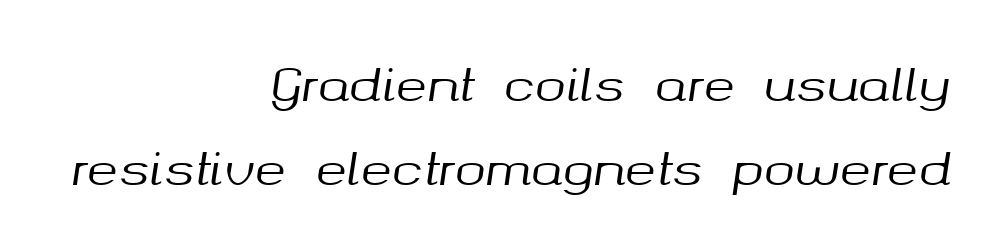
The tracking reads as untouched default to a designer's eye. Short and long lines alike share a common ending point at right. Plain, unruled lines of type. Posture: slanted. The face used here is proportionally spaced, like ordinary book or web type.
